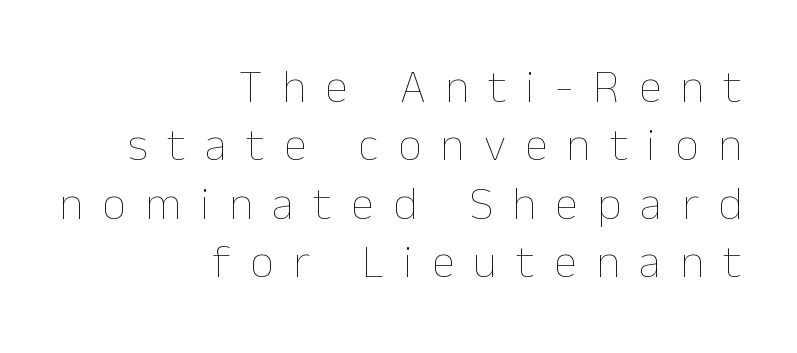
The image shows 47 px thin type, upright; set right-aligned, line spacing 1.24x, unusually wide letter spacing (+0.41 em), not underlined; low stroke contrast and a medium x-height.
